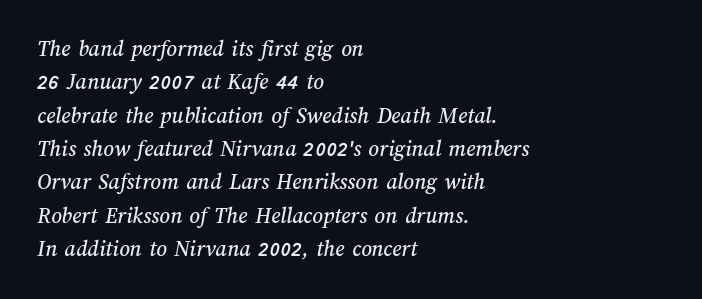
The image shows 23 px text type; set left-aligned, normal line spacing (1.45x), normal letter spacing, not underlined.
